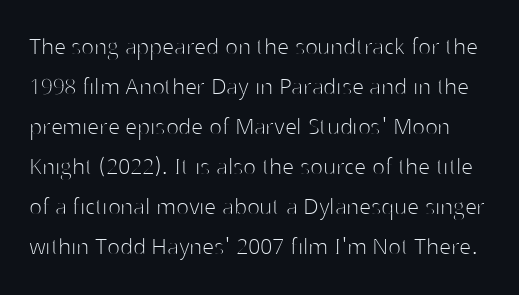
The image shows 27 px text type, upright; set normal line spacing (1.48x), normal letter spacing, not underlined.
